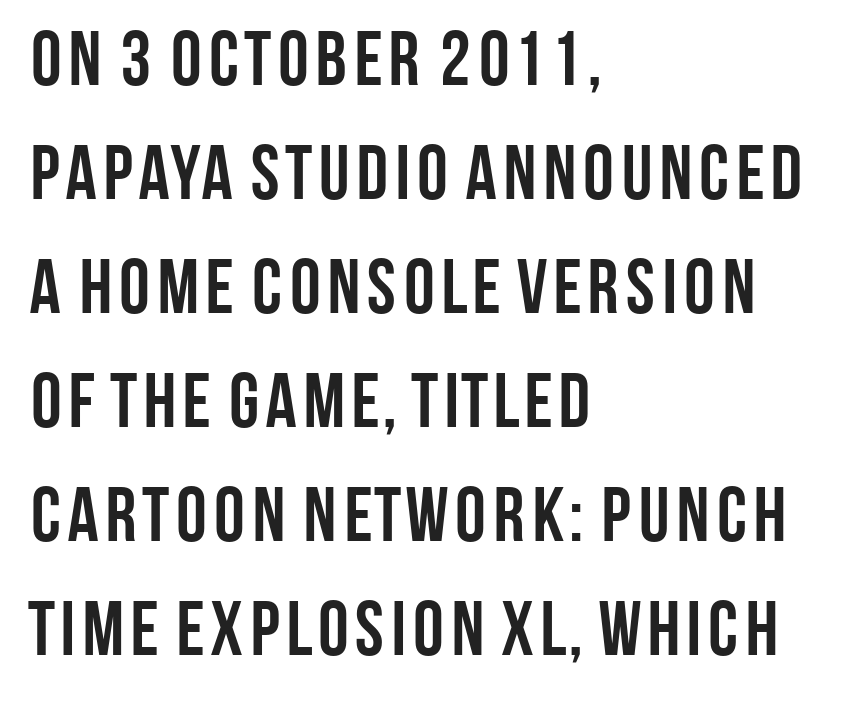
Q: Is the text bold? A: Yes.
Q: Is the text italic (slanted)? A: No, it is upright.
Q: Is the typeface a serif or a sans-serif typeface? A: Sans-serif.
Q: Is the text underlined? A: No.
Q: How is the paragraph aligned? A: Left-aligned.
Q: Is the spacing between letters normal or unusually wide? A: Normal.
Q: Is the spacing between lines tight, normal or loose? A: Normal.
Q: Width (condensed, normal, or wide)? A: Condensed.
Q: Stroke contrast? A: Low.
Q: x-height? A: Large.
Q: Monospaced? A: No.
